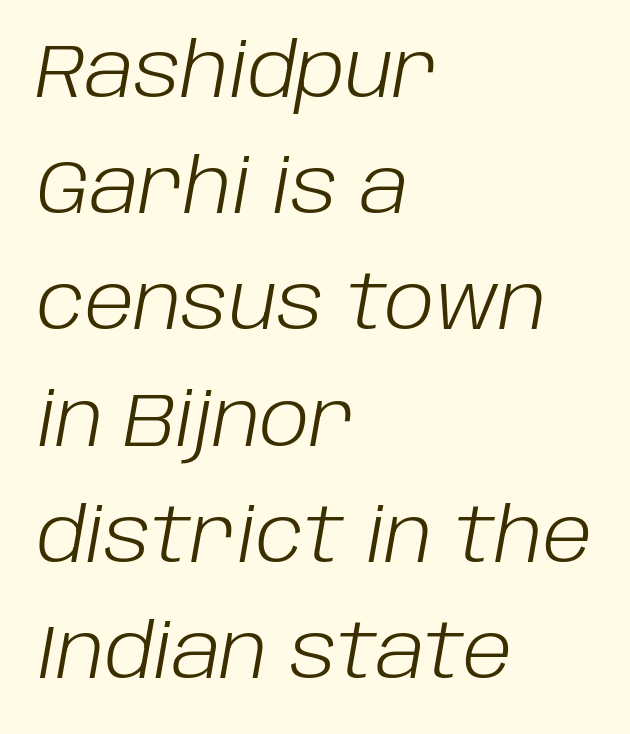
The image shows 75 px light type, italic (leaning right); set left-aligned, normal line spacing (1.55x), normal letter spacing, not underlined; low stroke contrast and a large x-height.
